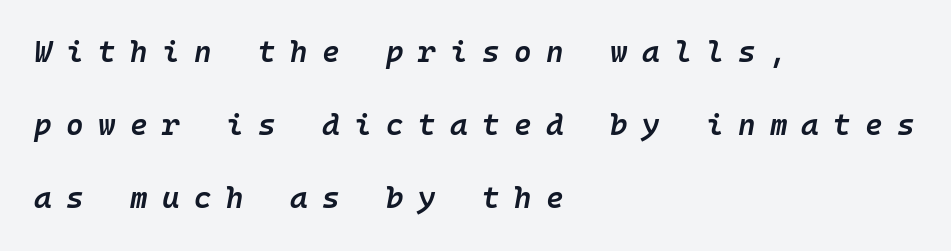
Q: Is the text bold? A: Semi-bold.
Q: Is the text italic (slanted)? A: Yes, it leans right by about 10 degrees.
Q: Is the text underlined? A: No.
Q: How is the paragraph aligned? A: Left-aligned.
Q: Is the spacing between letters normal or unusually wide? A: Unusually wide.
Q: Is the spacing between lines tight, normal or loose? A: Loose.
Q: Width (condensed, normal, or wide)? A: Normal.
Q: Stroke contrast? A: Low.
Q: x-height? A: Medium.
Q: Monospaced? A: Yes.
